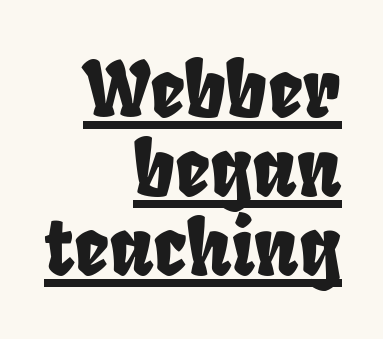
Q: Is the typeface a serif or a sans-serif typeface? A: Sans-serif.
Q: Is the text underlined? A: Yes.
Q: How is the paragraph aligned? A: Right-aligned.
Q: Is the spacing between letters normal or unusually wide? A: Normal.
Q: Is the spacing between lines tight, normal or loose? A: Tight.
Q: Width (condensed, normal, or wide)? A: Condensed.
Q: Stroke contrast? A: Low.
Q: x-height? A: Large.
Q: Monospaced? A: No.
